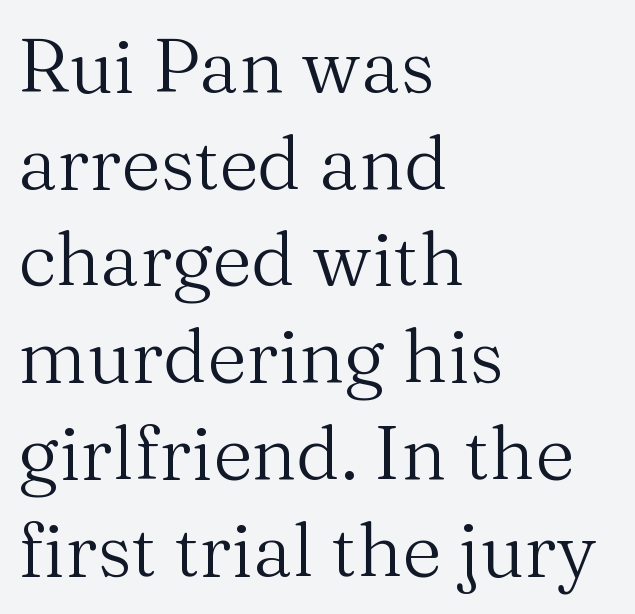
Q: Is the text bold? A: No.
Q: Is the text italic (slanted)? A: No, it is upright.
Q: Is the typeface a serif or a sans-serif typeface? A: Serif.
Q: Is the text underlined? A: No.
Q: How is the paragraph aligned? A: Left-aligned.
Q: Is the spacing between letters normal or unusually wide? A: Normal.
Q: Is the spacing between lines tight, normal or loose? A: Normal.
Q: Width (condensed, normal, or wide)? A: Normal.
Q: Stroke contrast? A: Medium.
Q: x-height? A: Medium.
Q: Monospaced? A: No.
